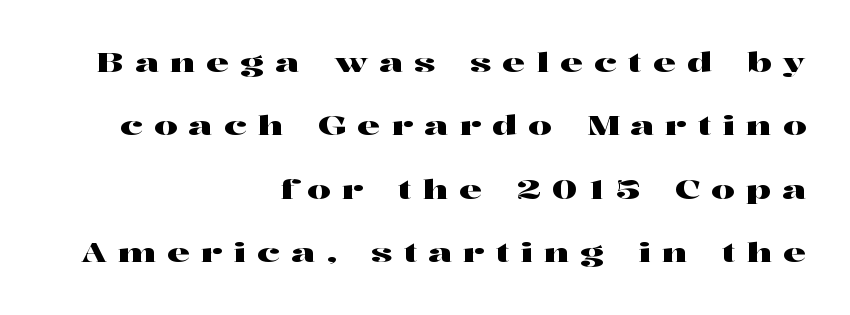
{"italic": "no", "underline": "no", "align": "right", "line_spacing": "loose", "line_spacing_ratio": 2.44, "letter_spacing": "wide", "letter_spacing_em": 0.43, "glyph_px": 26}
